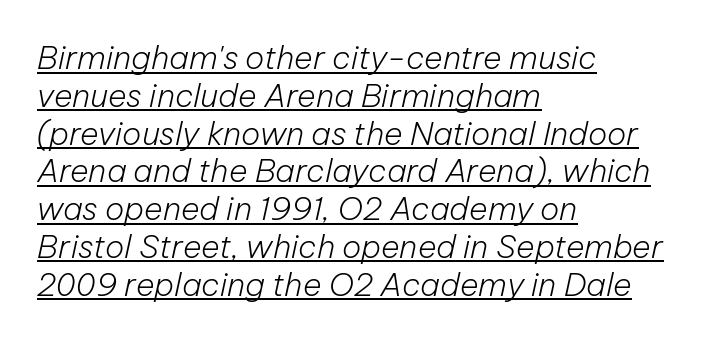
Does a line run under the words? Yes, clearly. The ragged edge is on the right, which tells us the setting is flush left. These lines were composed using italics. The type is set solid horizontally, with unmodified tracking. A typesetter would call this proportional, since set widths differ per character. Stroke thickness stays within the range of a standard reading face or lighter.
